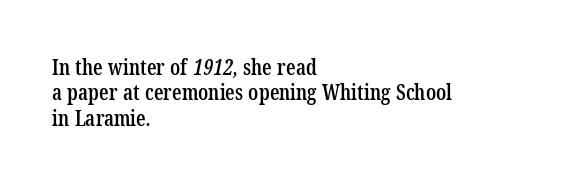
Q: Is the text bold? A: Semi-bold.
Q: Is the text underlined? A: No.
Q: How is the paragraph aligned? A: Left-aligned.
Q: Is the spacing between letters normal or unusually wide? A: Normal.
